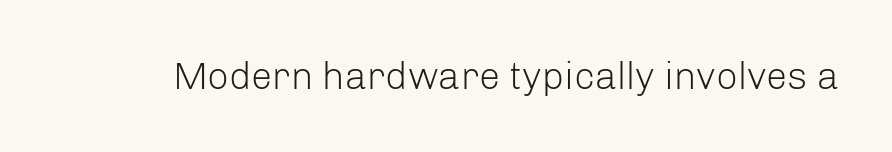
The image shows 38 px light sans-serif type, upright; set normal letter spacing, not underlined; low stroke contrast and a medium x-height.
